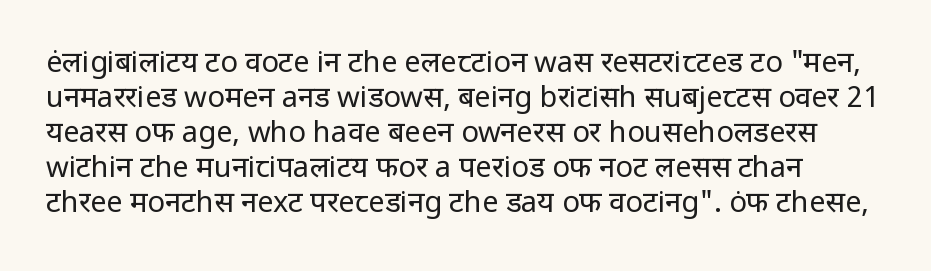
{"serif": "no", "italic": "no", "bold": "no", "weight": "regular", "width": "normal", "stroke_contrast": "low", "x_height": "medium", "monospaced": "no", "underline": "no", "line_spacing_ratio": 1.21, "letter_spacing": "normal", "letter_spacing_em": 0.0, "glyph_px": 29}
